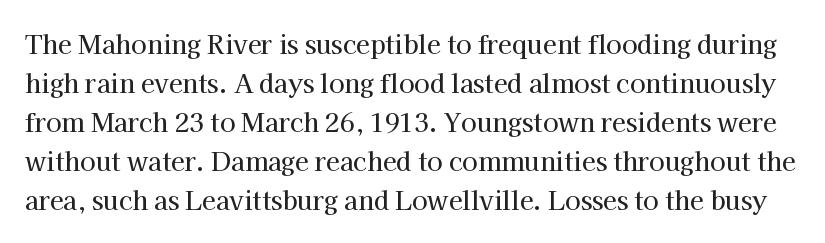
The image shows 25 px text type, upright; set normal line spacing (1.56x), normal letter spacing, not underlined.
